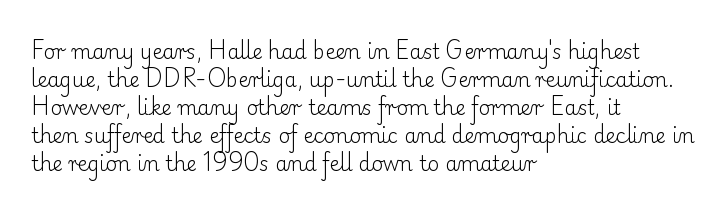
{"italic": "no", "bold": "no", "underline": "no", "align": "left", "line_spacing": "normal", "line_spacing_ratio": 1.4, "letter_spacing": "normal", "letter_spacing_em": 0.0, "glyph_px": 20}
